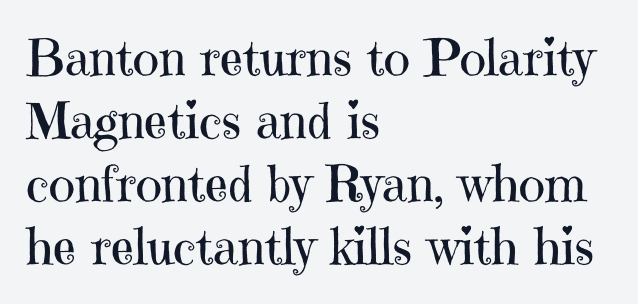
Q: Is the text bold? A: No.
Q: Is the text italic (slanted)? A: No, it is upright.
Q: Is the typeface a serif or a sans-serif typeface? A: Serif.
Q: Is the text underlined? A: No.
Q: How is the paragraph aligned? A: Left-aligned.
Q: Is the spacing between letters normal or unusually wide? A: Normal.
Q: Is the spacing between lines tight, normal or loose? A: Normal.
Q: Width (condensed, normal, or wide)? A: Normal.
Q: Stroke contrast? A: High.
Q: x-height? A: Medium.
Q: Monospaced? A: No.
